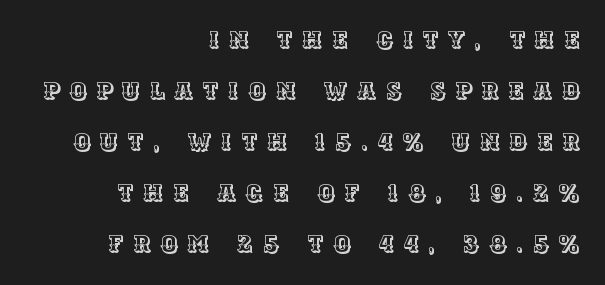
Q: Is the text italic (slanted)? A: No, it is upright.
Q: Is the text underlined? A: No.
Q: How is the paragraph aligned? A: Right-aligned.
Q: Is the spacing between letters normal or unusually wide? A: Unusually wide.
Q: Is the spacing between lines tight, normal or loose? A: Loose.
